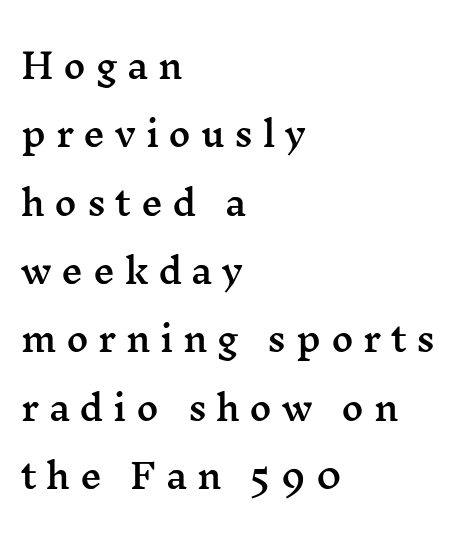
The image shows 34 px wide serif type, upright; set left-aligned, loose line spacing (2.01x), unusually wide letter spacing (+0.28 em), not underlined; medium stroke contrast and a medium x-height.
